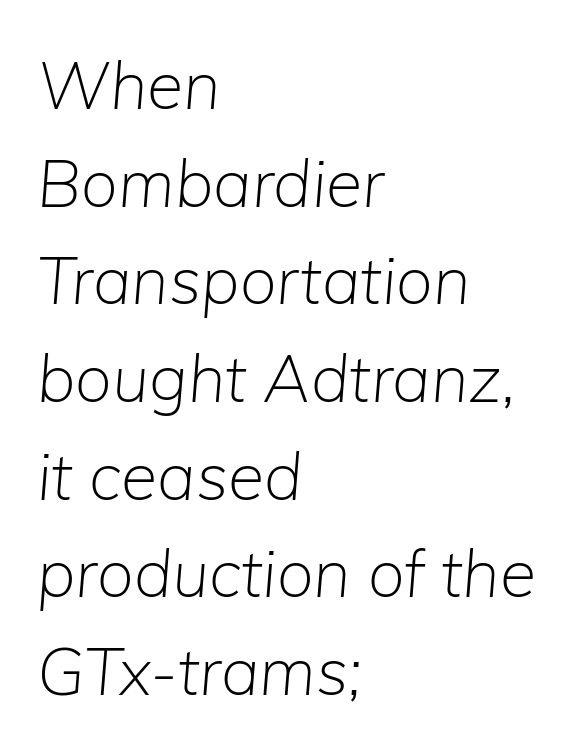
The image shows 66 px light type, italic (leaning right); set left-aligned, normal line spacing (1.48x), normal letter spacing, not underlined; low stroke contrast and a medium x-height.
